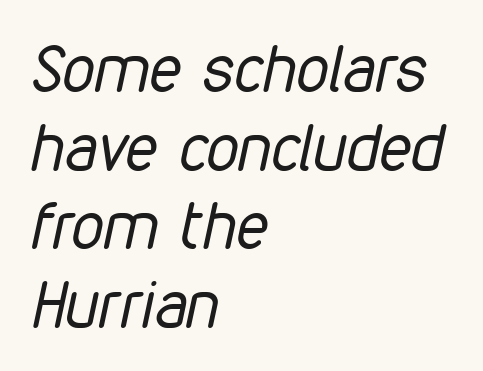
The image shows 65 px regular-weight, condensed type, italic (leaning right); set left-aligned, line spacing 1.21x, normal letter spacing, not underlined; low stroke contrast and a medium x-height.
